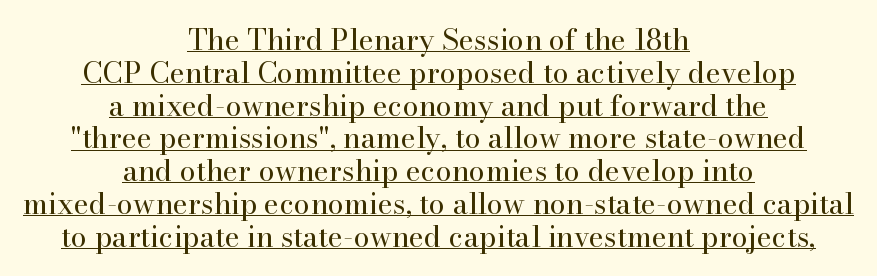
{"serif": "yes", "italic": "no", "bold": "no", "weight": "regular", "width": "normal", "stroke_contrast": "high", "x_height": "small", "monospaced": "no", "underline": "yes", "align": "center", "line_spacing": "tight", "line_spacing_ratio": 1.13, "letter_spacing": "normal", "letter_spacing_em": 0.0, "glyph_px": 29}
